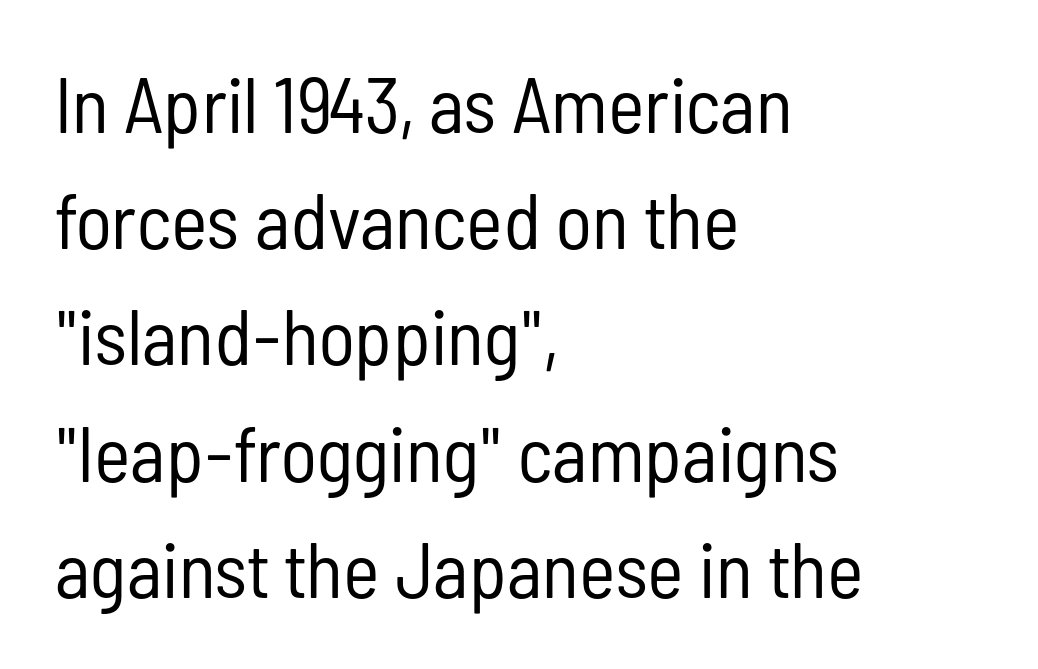
Q: Is the text bold? A: No.
Q: Is the text italic (slanted)? A: No, it is upright.
Q: Is the typeface a serif or a sans-serif typeface? A: Sans-serif.
Q: Is the text underlined? A: No.
Q: How is the paragraph aligned? A: Left-aligned.
Q: Is the spacing between letters normal or unusually wide? A: Normal.
Q: Is the spacing between lines tight, normal or loose? A: Normal.
Q: Width (condensed, normal, or wide)? A: Condensed.
Q: Stroke contrast? A: Low.
Q: x-height? A: Medium.
Q: Monospaced? A: No.
